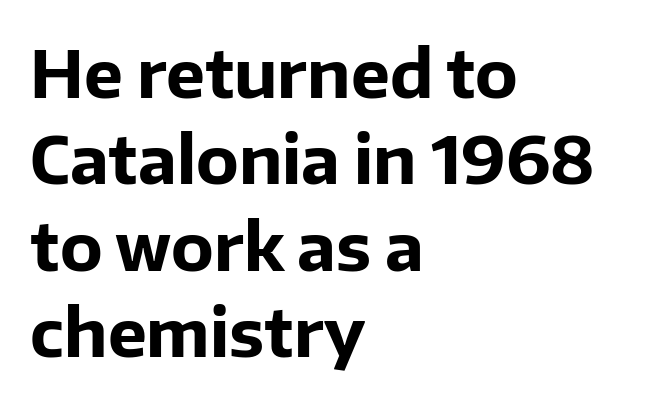
Q: Is the text bold? A: Yes.
Q: Is the text italic (slanted)? A: No, it is upright.
Q: Is the typeface a serif or a sans-serif typeface? A: Sans-serif.
Q: Is the text underlined? A: No.
Q: How is the paragraph aligned? A: Left-aligned.
Q: Is the spacing between letters normal or unusually wide? A: Normal.
Q: Is the spacing between lines tight, normal or loose? A: Normal.
Q: Width (condensed, normal, or wide)? A: Normal.
Q: Stroke contrast? A: Low.
Q: x-height? A: Medium.
Q: Monospaced? A: No.
